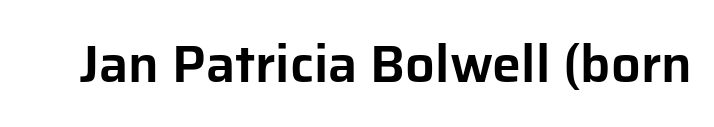
{"serif": "no", "italic": "no", "width": "normal", "stroke_contrast": "low", "x_height": "medium", "monospaced": "no", "underline": "no", "letter_spacing": "normal", "letter_spacing_em": 0.0, "glyph_px": 52}
